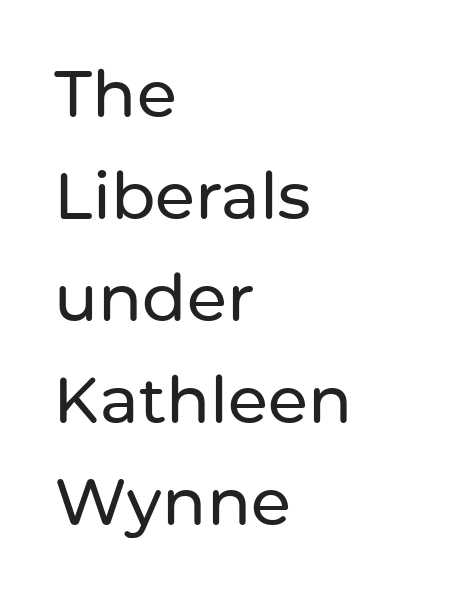
Q: Is the text italic (slanted)? A: No, it is upright.
Q: Is the typeface a serif or a sans-serif typeface? A: Sans-serif.
Q: Is the text underlined? A: No.
Q: How is the paragraph aligned? A: Left-aligned.
Q: Is the spacing between letters normal or unusually wide? A: Normal.
Q: Is the spacing between lines tight, normal or loose? A: Normal.
Q: Width (condensed, normal, or wide)? A: Normal.
Q: Stroke contrast? A: Low.
Q: x-height? A: Medium.
Q: Monospaced? A: No.
